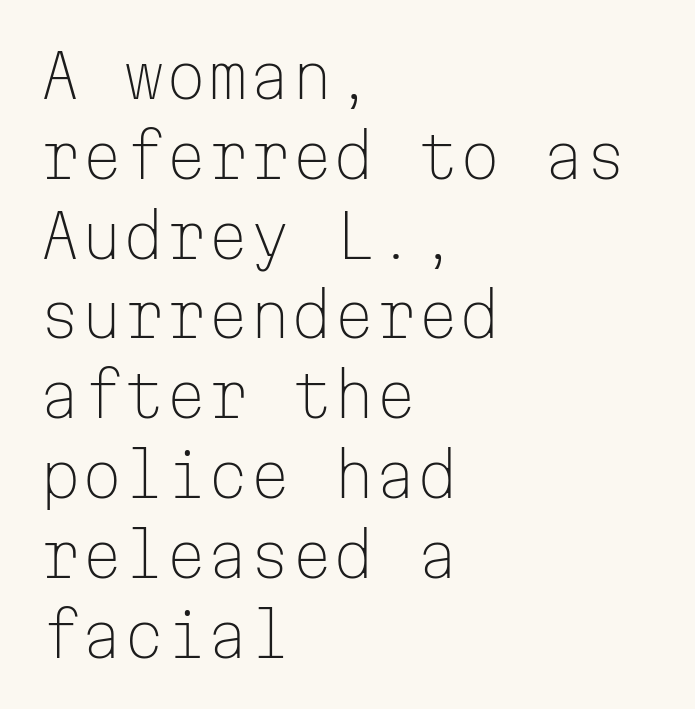
{"serif": "no", "italic": "no", "bold": "no", "weight": "light", "width": "normal", "stroke_contrast": "low", "x_height": "medium", "monospaced": "yes", "underline": "no", "align": "left", "line_spacing": "normal", "line_spacing_ratio": 1.33, "letter_spacing": "normal", "letter_spacing_em": 0.0, "glyph_px": 60}
